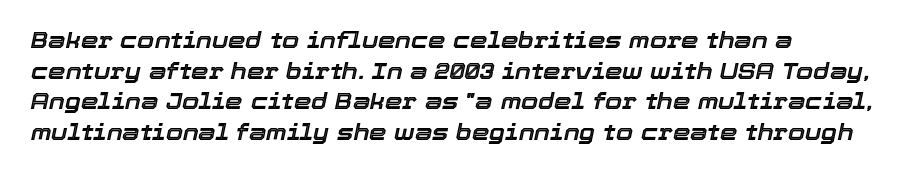
Q: Is the text italic (slanted)? A: Yes, it leans right by about 12 degrees.
Q: Is the text underlined? A: No.
Q: Is the spacing between letters normal or unusually wide? A: Normal.
Q: Is the spacing between lines tight, normal or loose? A: Normal.
